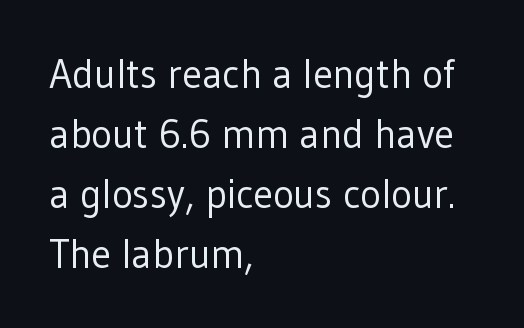
Q: Is the text bold? A: No.
Q: Is the text italic (slanted)? A: No, it is upright.
Q: Is the typeface a serif or a sans-serif typeface? A: Sans-serif.
Q: Is the text underlined? A: No.
Q: How is the paragraph aligned? A: Left-aligned.
Q: Is the spacing between letters normal or unusually wide? A: Normal.
Q: Is the spacing between lines tight, normal or loose? A: Normal.
Q: Width (condensed, normal, or wide)? A: Normal.
Q: Stroke contrast? A: Low.
Q: x-height? A: Medium.
Q: Monospaced? A: No.
